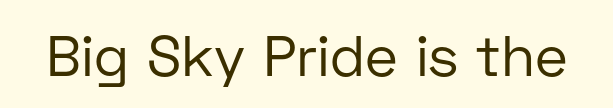
The words here are not underlined. Observe the ordinary spacing: letters are neighbours, not strangers. To sum up the face: it is a sans, with no serifs. This is the regular roman posture of the typeface. Think of a printed novel: that variable character pitch is what you see here.
